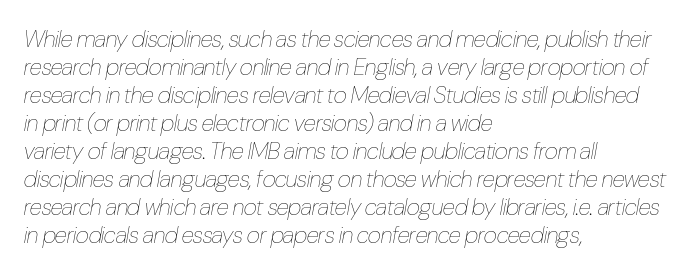
The image shows 23 px text type, italic (leaning right); set left-aligned, line spacing 1.22x, normal letter spacing, not underlined.
